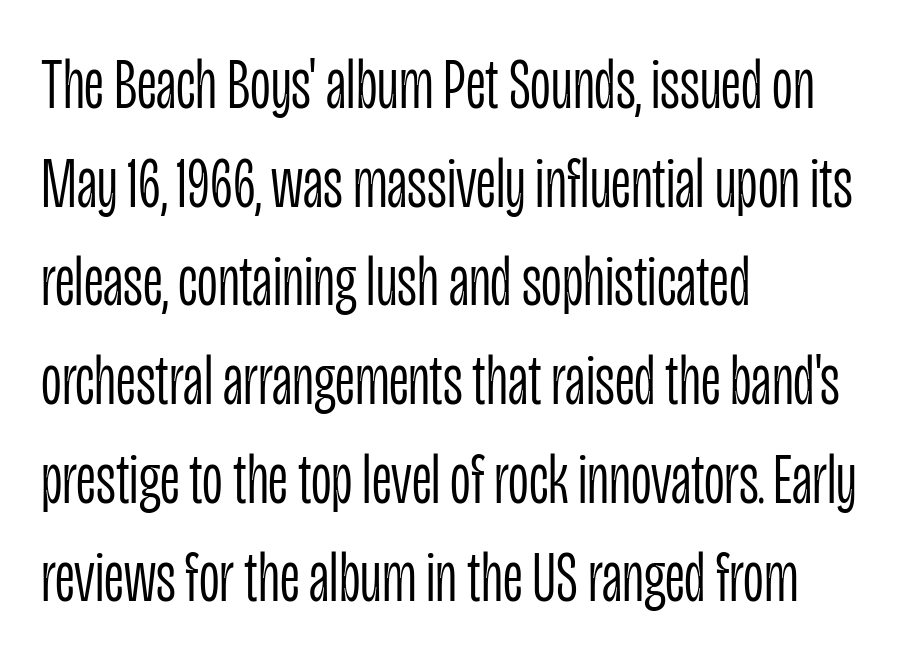
{"serif": "no", "italic": "no", "bold": "no", "weight": "light", "width": "condensed", "stroke_contrast": "low", "x_height": "large", "monospaced": "no", "underline": "no", "align": "left", "line_spacing": "normal", "line_spacing_ratio": 1.37, "letter_spacing": "normal", "letter_spacing_em": 0.0, "glyph_px": 72}
